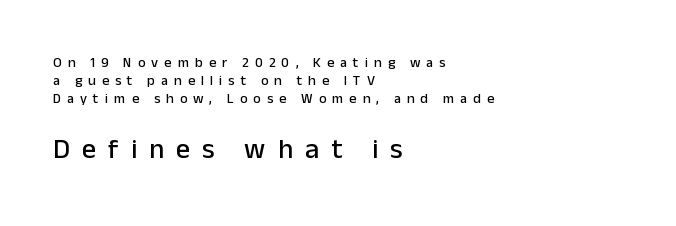
The image shows 28 px sans-serif type, upright; set left-aligned, normal line spacing (1.29x), unusually wide letter spacing (+0.43 em), not underlined; the second (bottom) block is 2.0x larger; low stroke contrast and a medium x-height.
